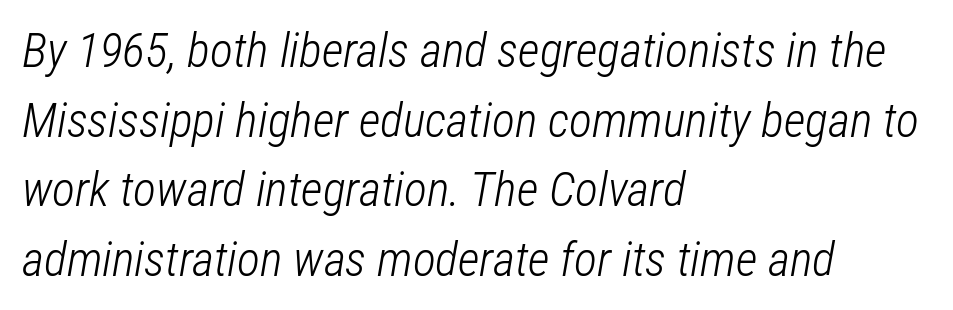
The image shows 48 px light, condensed type, italic (leaning right); set left-aligned, normal line spacing (1.45x), normal letter spacing, not underlined; low stroke contrast and a medium x-height.
